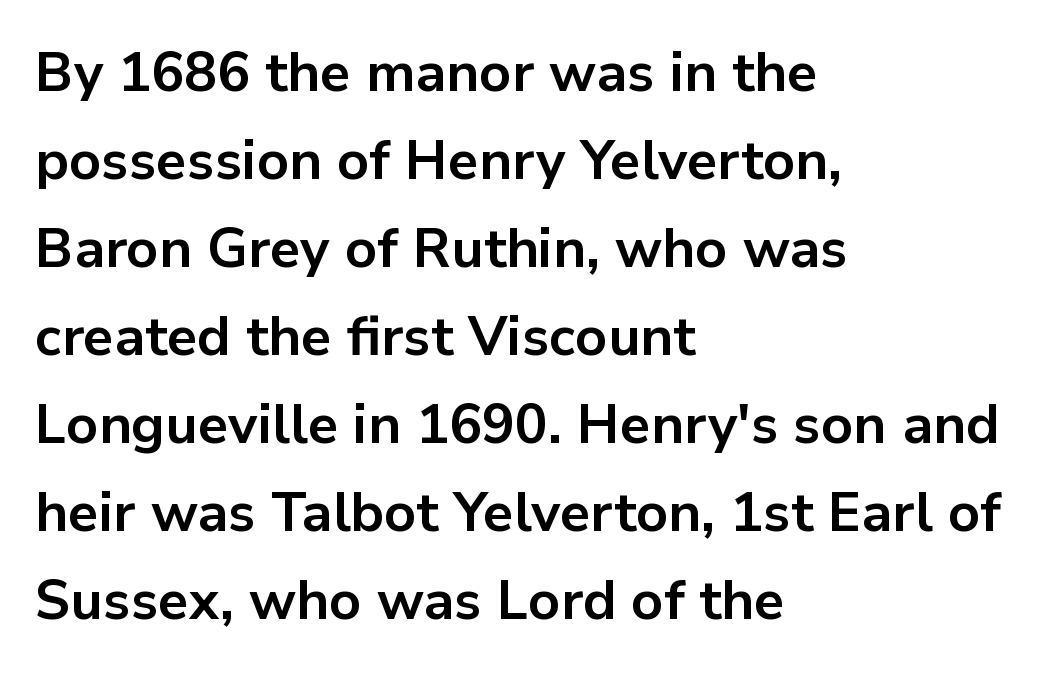
The image shows 55 px bold sans-serif type, upright; set left-aligned, normal line spacing (1.6x), normal letter spacing, not underlined; low stroke contrast and a medium x-height.
